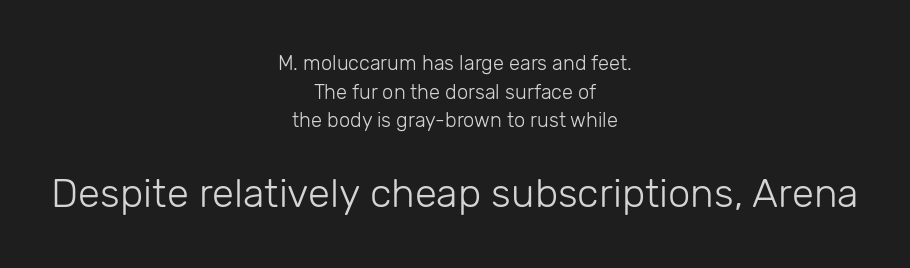
Q: Is the text bold? A: No.
Q: Is the text italic (slanted)? A: No, it is upright.
Q: Is the typeface a serif or a sans-serif typeface? A: Sans-serif.
Q: Is the text underlined? A: No.
Q: How is the paragraph aligned? A: Centered.
Q: Is the spacing between letters normal or unusually wide? A: Normal.
Q: Is the spacing between lines tight, normal or loose? A: Normal.
Q: Which block of text is set in a larger size, the first (top) or the second (bottom)? A: The second (bottom) one.
Q: Width (condensed, normal, or wide)? A: Normal.
Q: Stroke contrast? A: Low.
Q: x-height? A: Medium.
Q: Monospaced? A: No.
